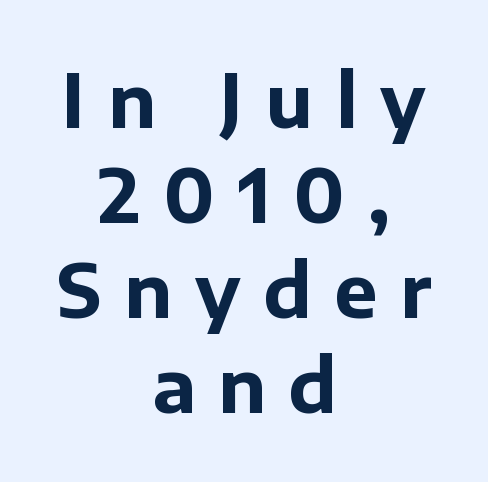
Q: Is the text bold? A: Yes.
Q: Is the text italic (slanted)? A: No, it is upright.
Q: Is the typeface a serif or a sans-serif typeface? A: Sans-serif.
Q: Is the text underlined? A: No.
Q: How is the paragraph aligned? A: Centered.
Q: Is the spacing between letters normal or unusually wide? A: Unusually wide.
Q: Is the spacing between lines tight, normal or loose? A: Normal.
Q: Width (condensed, normal, or wide)? A: Normal.
Q: Stroke contrast? A: Low.
Q: x-height? A: Medium.
Q: Monospaced? A: No.
